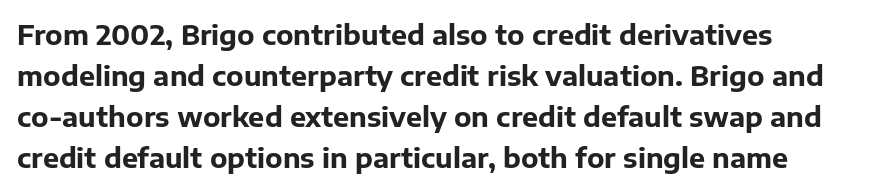
Q: Is the text bold? A: Yes.
Q: Is the text italic (slanted)? A: No, it is upright.
Q: Is the text underlined? A: No.
Q: How is the paragraph aligned? A: Left-aligned.
Q: Is the spacing between letters normal or unusually wide? A: Normal.
Q: Is the spacing between lines tight, normal or loose? A: Normal.
